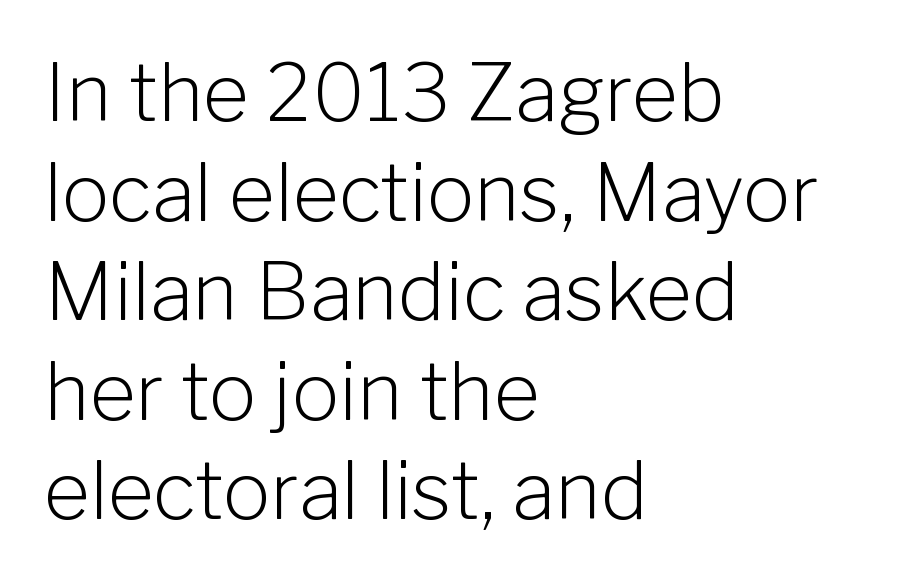
Q: Is the text bold? A: No.
Q: Is the text italic (slanted)? A: No, it is upright.
Q: Is the typeface a serif or a sans-serif typeface? A: Sans-serif.
Q: Is the text underlined? A: No.
Q: How is the paragraph aligned? A: Left-aligned.
Q: Is the spacing between letters normal or unusually wide? A: Normal.
Q: Is the spacing between lines tight, normal or loose? A: Normal.
Q: Width (condensed, normal, or wide)? A: Normal.
Q: Stroke contrast? A: Low.
Q: x-height? A: Medium.
Q: Monospaced? A: No.
